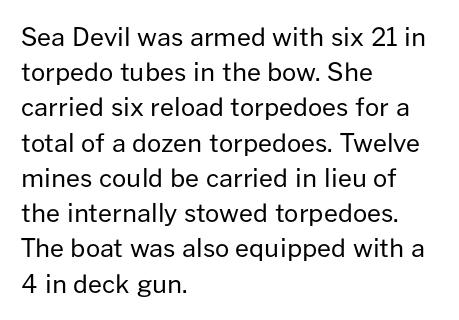
Q: Is the text bold? A: No.
Q: Is the text italic (slanted)? A: No, it is upright.
Q: Is the text underlined? A: No.
Q: How is the paragraph aligned? A: Left-aligned.
Q: Is the spacing between letters normal or unusually wide? A: Normal.
Q: Is the spacing between lines tight, normal or loose? A: Normal.
